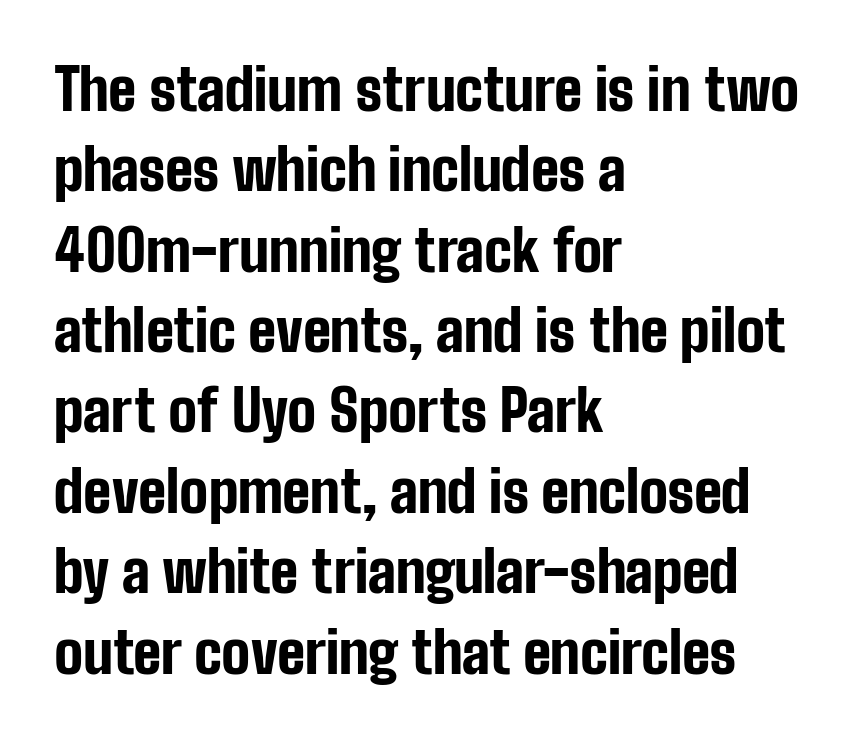
{"serif": "no", "italic": "no", "bold": "yes", "weight": "bold", "width": "condensed", "stroke_contrast": "low", "x_height": "medium", "monospaced": "no", "underline": "no", "align": "left", "line_spacing": "normal", "line_spacing_ratio": 1.41, "letter_spacing": "normal", "letter_spacing_em": 0.0, "glyph_px": 57}
